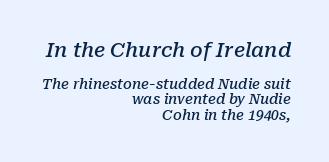
The block of text is dense from top to bottom, with scant space between rows. Character size in the leading block exceeds that of the trailing block. Glyph-to-glyph distance matches everyday printed text. These lines were composed using italics. A clean baseline with only descenders dipping below it.
